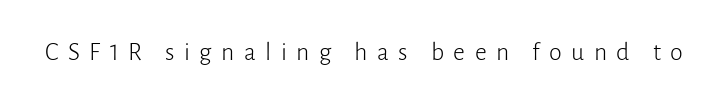
The image shows 26 px text type, upright; set unusually wide letter spacing (+0.36 em), not underlined.
